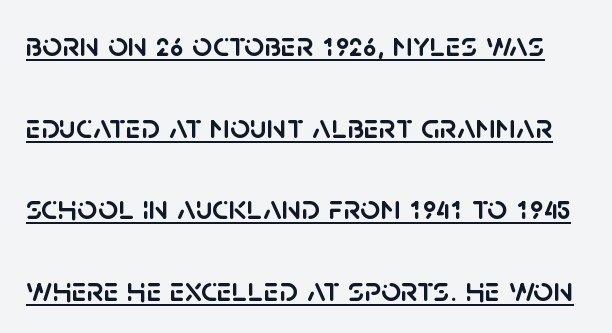
{"serif": "no", "italic": "no", "width": "normal", "stroke_contrast": "low", "x_height": "large", "monospaced": "no", "underline": "yes", "line_spacing": "loose", "line_spacing_ratio": 2.33, "letter_spacing": "normal", "letter_spacing_em": 0.0, "glyph_px": 35}
